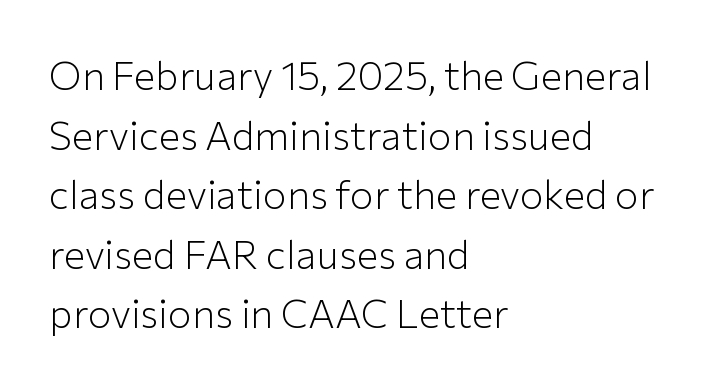
The image shows 40 px light sans-serif type, upright; set left-aligned, normal line spacing (1.49x), normal letter spacing, not underlined; low stroke contrast and a medium x-height.
